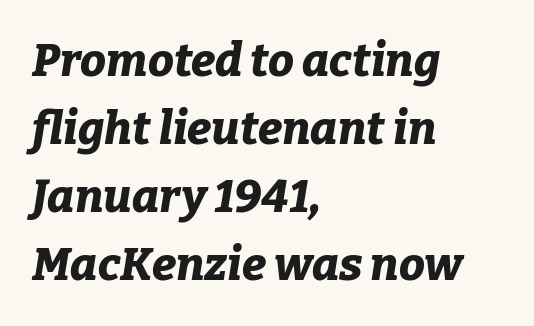
Q: Is the text bold? A: Yes.
Q: Is the text italic (slanted)? A: Yes, it leans right by about 9 degrees.
Q: Is the text underlined? A: No.
Q: How is the paragraph aligned? A: Left-aligned.
Q: Is the spacing between letters normal or unusually wide? A: Normal.
Q: Is the spacing between lines tight, normal or loose? A: Normal.
Q: Width (condensed, normal, or wide)? A: Normal.
Q: Stroke contrast? A: Low.
Q: x-height? A: Medium.
Q: Monospaced? A: No.
